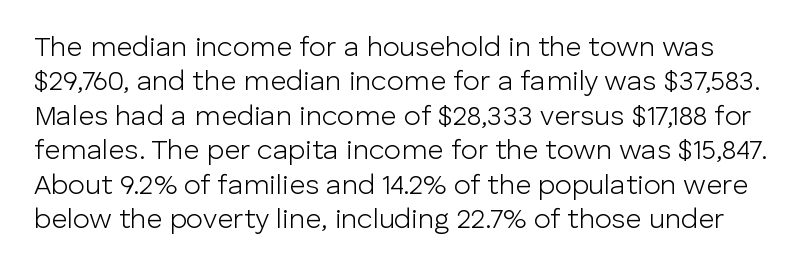
{"serif": "no", "italic": "no", "bold": "no", "weight": "light", "width": "normal", "stroke_contrast": "low", "x_height": "medium", "monospaced": "no", "underline": "no", "line_spacing_ratio": 1.23, "letter_spacing": "normal", "letter_spacing_em": 0.0, "glyph_px": 28}
